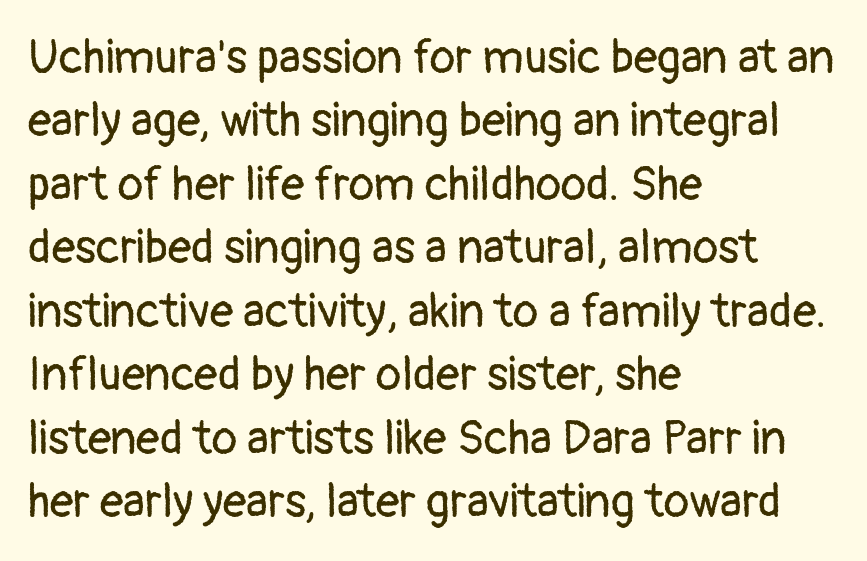
Q: Is the text bold? A: No.
Q: Is the text italic (slanted)? A: No, it is upright.
Q: Is the typeface a serif or a sans-serif typeface? A: Sans-serif.
Q: Is the text underlined? A: No.
Q: How is the paragraph aligned? A: Left-aligned.
Q: Is the spacing between letters normal or unusually wide? A: Normal.
Q: Is the spacing between lines tight, normal or loose? A: Normal.
Q: Width (condensed, normal, or wide)? A: Normal.
Q: Stroke contrast? A: Low.
Q: x-height? A: Medium.
Q: Monospaced? A: No.
